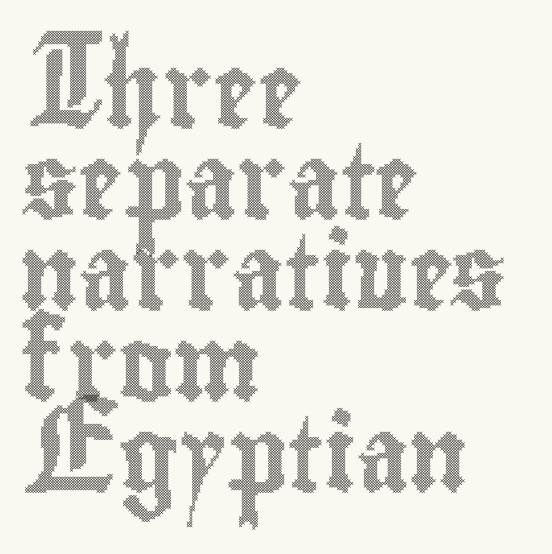
The image shows 74 px condensed type, upright; set left-aligned, line spacing 1.23x, normal letter spacing, not underlined; a small x-height.
